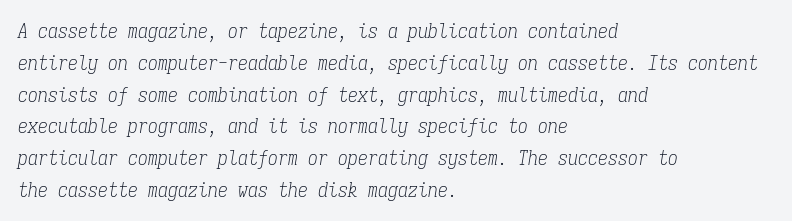
Q: Is the text bold? A: No.
Q: Is the text italic (slanted)? A: Yes, it leans right by about 9 degrees.
Q: Is the text underlined? A: No.
Q: How is the paragraph aligned? A: Left-aligned.
Q: Is the spacing between letters normal or unusually wide? A: Normal.
Q: Is the spacing between lines tight, normal or loose? A: Normal.
